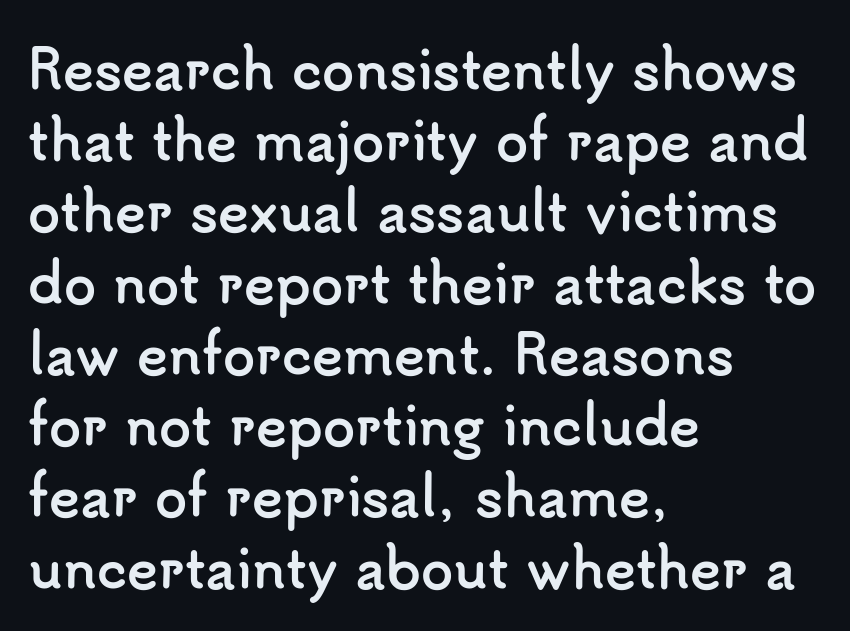
Q: Is the text bold? A: Yes.
Q: Is the text italic (slanted)? A: No, it is upright.
Q: Is the typeface a serif or a sans-serif typeface? A: Sans-serif.
Q: Is the text underlined? A: No.
Q: How is the paragraph aligned? A: Left-aligned.
Q: Is the spacing between letters normal or unusually wide? A: Normal.
Q: Is the spacing between lines tight, normal or loose? A: Normal.
Q: Width (condensed, normal, or wide)? A: Normal.
Q: Stroke contrast? A: Low.
Q: x-height? A: Small.
Q: Monospaced? A: No.
